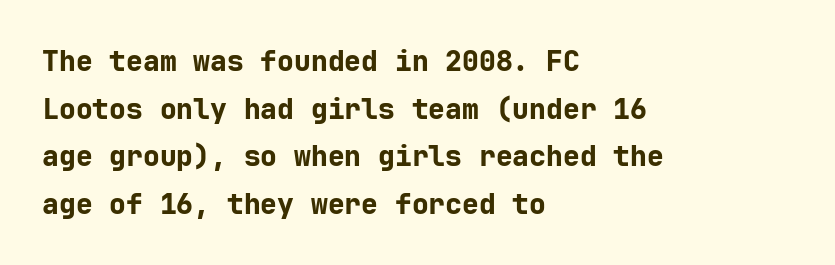
Is there any slant? The stems are plumb. Nothing unusual about the tracking: characters are spaced as the font intends. Students, this is bold: see how much ink each stroke carries. One-word summary of the alignment: left. Baseline-to-baseline distance is the conventional proportion of letter height. To sum up the face: it is a sans, with no serifs.
